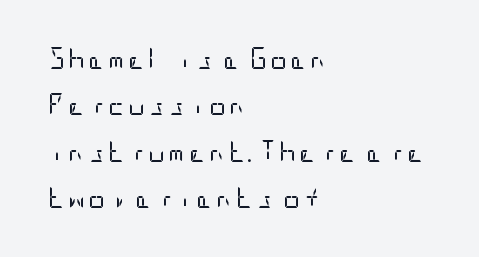
Q: Is the text bold? A: No.
Q: Is the text italic (slanted)? A: No, it is upright.
Q: Is the text underlined? A: No.
Q: How is the paragraph aligned? A: Left-aligned.
Q: Is the spacing between lines tight, normal or loose? A: Loose.
